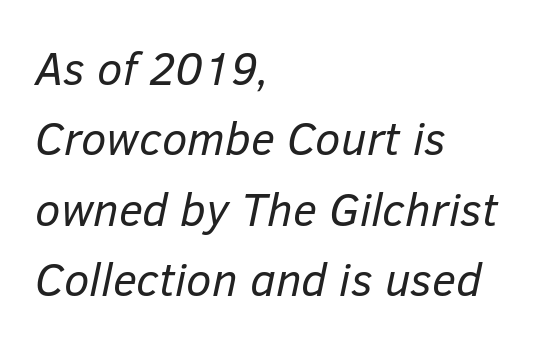
The designer left line spacing at the default. These lines are rendered in a variable-pitch font. Nothing unusual about the tracking: characters are spaced as the font intends. The rendering applies a slant to the glyphs. The typesetting does not lean heavy: it is not bold. Each line starts at the same left margin while the right side varies.
